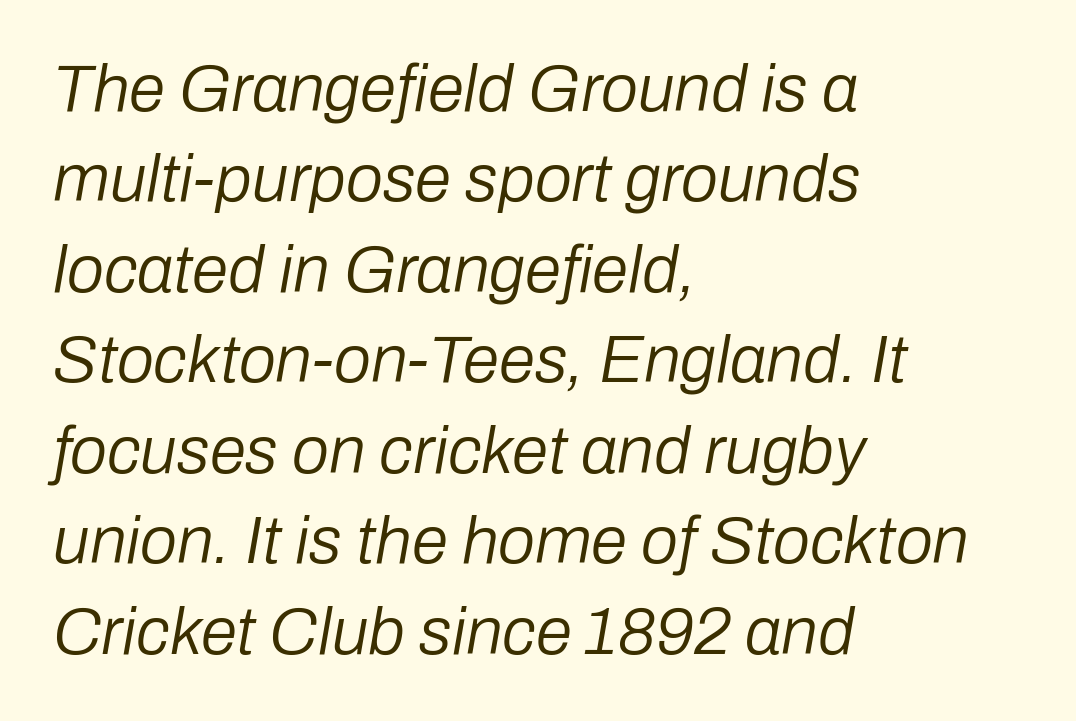
The image shows 66 px regular-weight type, italic (leaning right); set left-aligned, normal line spacing (1.37x), normal letter spacing, not underlined; low stroke contrast and a medium x-height.
